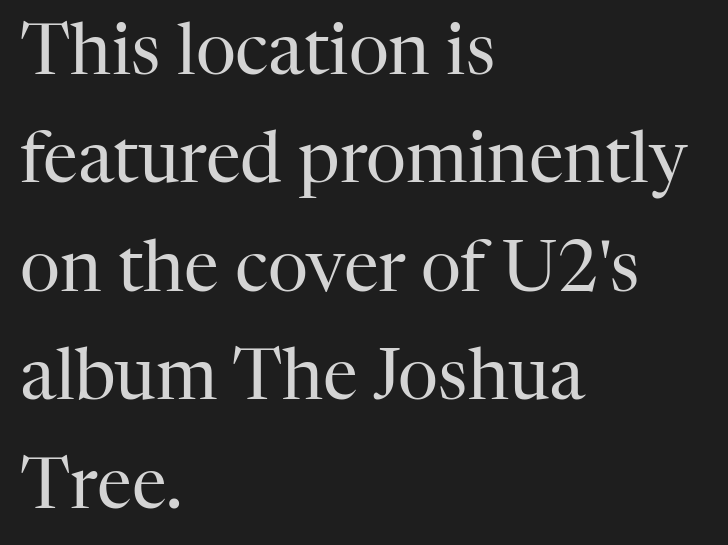
The leading is moderate, giving the passage an even texture. Posture: straight, roman, zero tilt. The designer went with a serif here, giving each stem small feet. Heaviness? Minimal to ordinary, like unemphasized prose. Leftover space on each line is placed entirely after the last word. The gap between lines stays unmarked.
